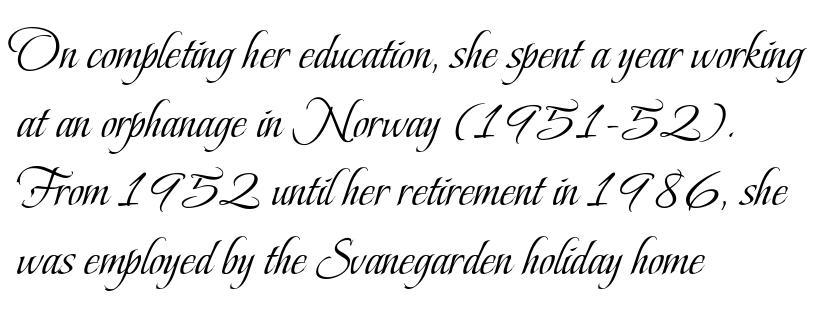
The letterforms sit shoulder to shoulder at normal distance. Typeset ragged right — the left edge is the straight one. Small tapered or slab feet sit at the stroke ends, so this counts as serif. This reads as an unemphasized weight, regular at the heaviest. The gap between lines stays unmarked.
